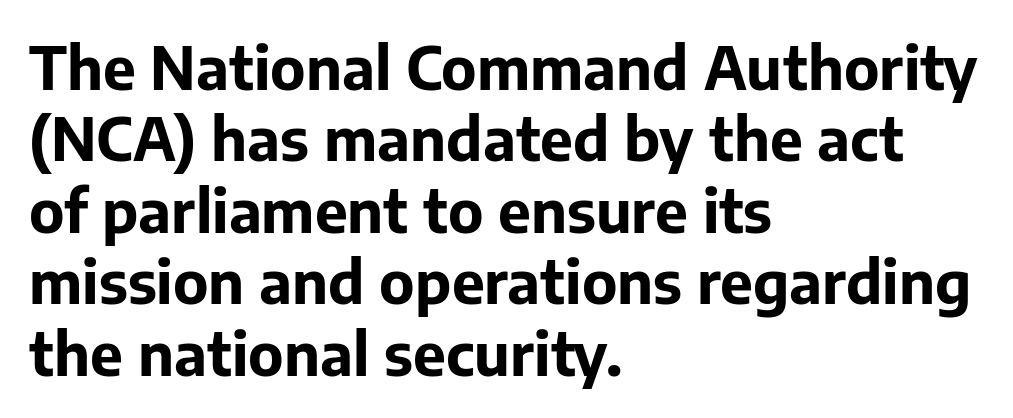
Q: Is the text bold? A: Yes.
Q: Is the text italic (slanted)? A: No, it is upright.
Q: Is the typeface a serif or a sans-serif typeface? A: Sans-serif.
Q: Is the text underlined? A: No.
Q: How is the paragraph aligned? A: Left-aligned.
Q: Is the spacing between letters normal or unusually wide? A: Normal.
Q: Width (condensed, normal, or wide)? A: Normal.
Q: Stroke contrast? A: Low.
Q: x-height? A: Medium.
Q: Monospaced? A: No.
